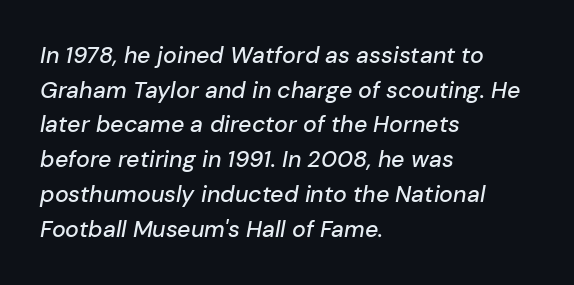
Q: Is the text italic (slanted)? A: Yes, it leans right by about 10 degrees.
Q: Is the text underlined? A: No.
Q: How is the paragraph aligned? A: Left-aligned.
Q: Is the spacing between letters normal or unusually wide? A: Normal.
Q: Is the spacing between lines tight, normal or loose? A: Normal.
